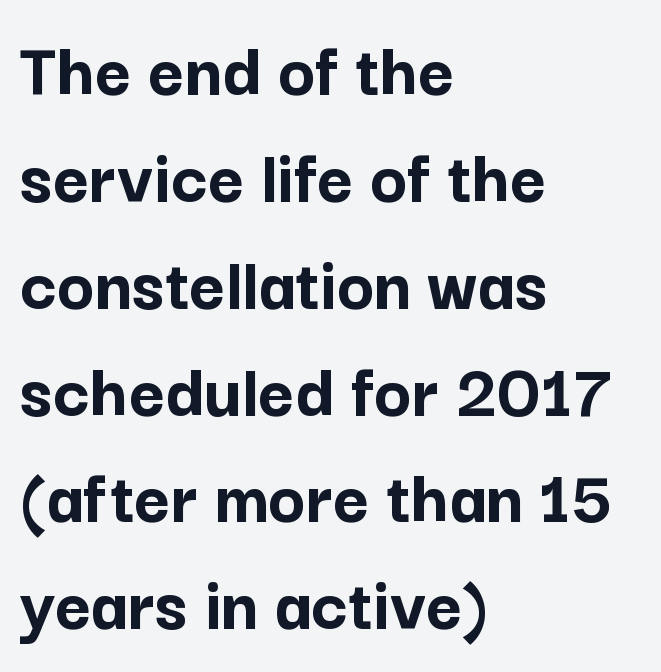
The image shows 78 px semibold sans-serif type, upright; set left-aligned, normal line spacing (1.37x), normal letter spacing, not underlined; low stroke contrast and a medium x-height.
